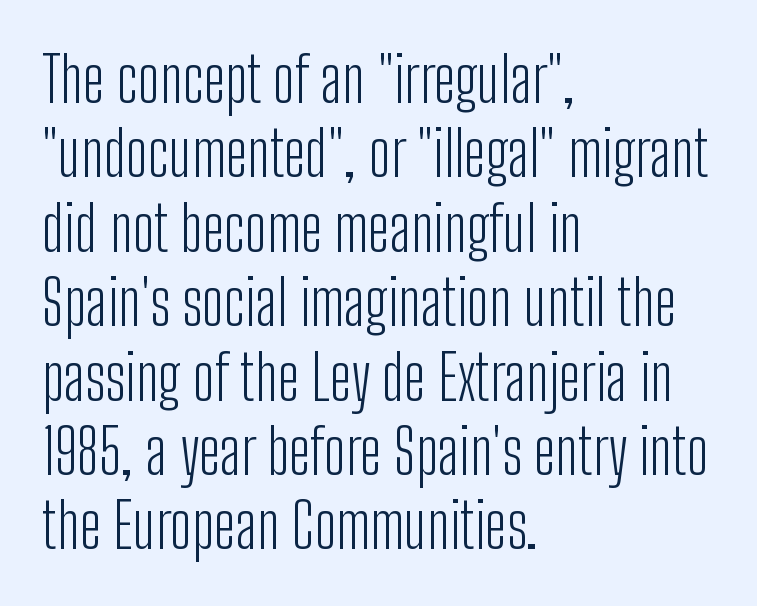
Q: Is the text bold? A: No.
Q: Is the text italic (slanted)? A: No, it is upright.
Q: Is the typeface a serif or a sans-serif typeface? A: Sans-serif.
Q: Is the text underlined? A: No.
Q: How is the paragraph aligned? A: Left-aligned.
Q: Is the spacing between letters normal or unusually wide? A: Normal.
Q: Width (condensed, normal, or wide)? A: Condensed.
Q: Stroke contrast? A: Low.
Q: x-height? A: Medium.
Q: Monospaced? A: No.
